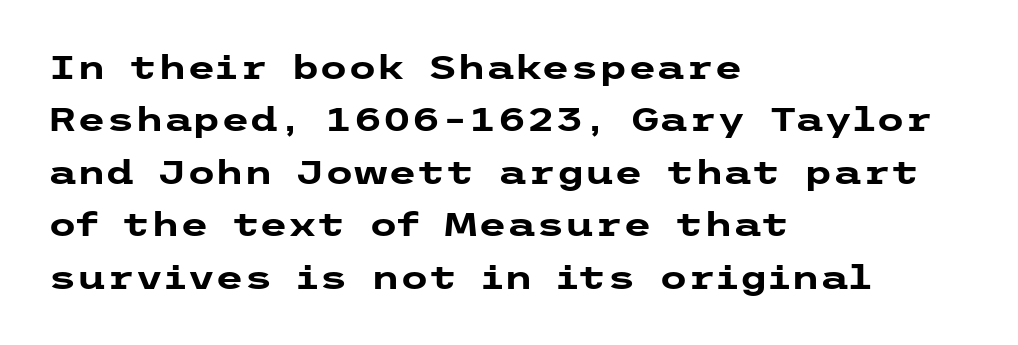
Q: Is the text bold? A: Yes.
Q: Is the text italic (slanted)? A: No, it is upright.
Q: Is the typeface a serif or a sans-serif typeface? A: Sans-serif.
Q: Is the text underlined? A: No.
Q: How is the paragraph aligned? A: Left-aligned.
Q: Is the spacing between letters normal or unusually wide? A: Normal.
Q: Is the spacing between lines tight, normal or loose? A: Normal.
Q: Width (condensed, normal, or wide)? A: Wide.
Q: Stroke contrast? A: Low.
Q: x-height? A: Medium.
